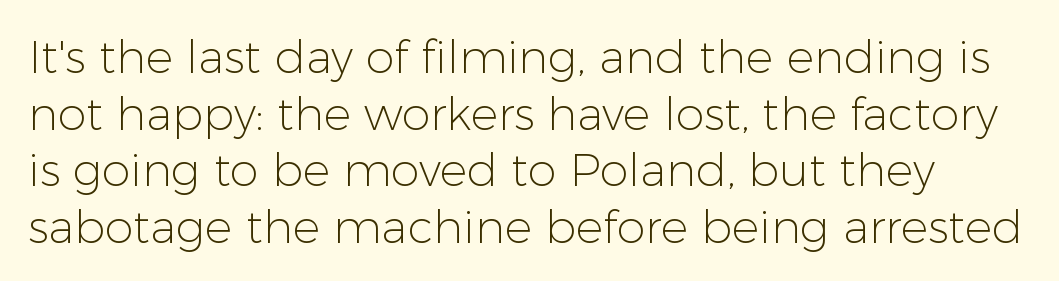
In terms of letterspacing, this is plain default setting. Are there feet on the stems? There aren't — it's a sans. Unbolded letterforms with no extra heft. Looks like regular typesetting: each glyph gets only the width it needs. This is the regular roman posture of the typeface. Decoration check: the copy has no underline.
